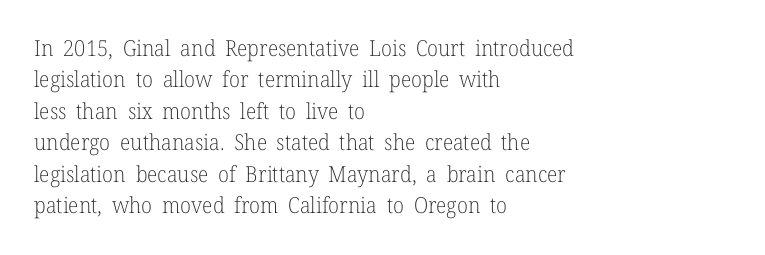
The image shows 22 px text type, upright; set left-aligned, normal line spacing (1.43x), normal letter spacing, not underlined.
